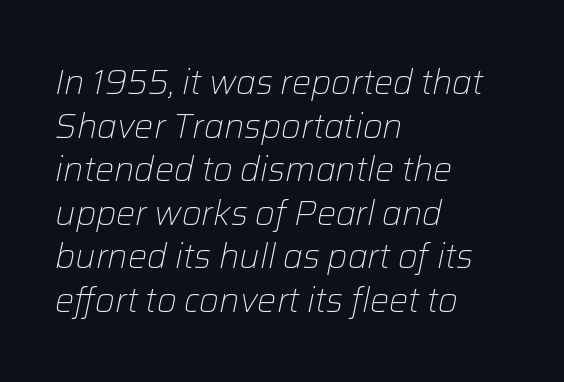
The text block is weighted toward the left margin, trailing off unevenly rightward. Rendered with sloped, italic letterforms. Decoration check: the copy has no underline. What's the leading like? Ordinary, nothing unusual. Nothing heavy about these letters — not bold at all.
